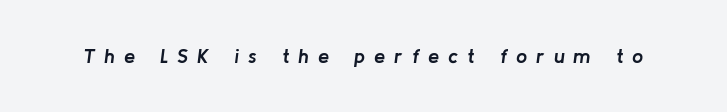
The image shows 20 px bold type, italic (leaning right); set unusually wide letter spacing (+0.44 em), not underlined.
